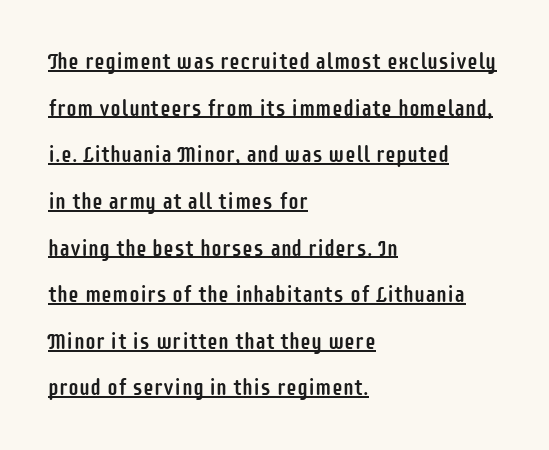
{"italic": "no", "underline": "yes", "align": "left", "line_spacing": "loose", "line_spacing_ratio": 2.12, "letter_spacing": "normal", "letter_spacing_em": 0.0, "glyph_px": 22}
